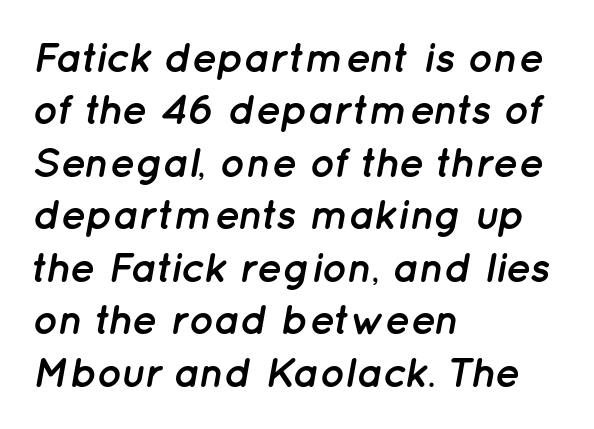
{"italic": "yes", "lean": "right", "slant_degrees": 12, "bold": "yes", "weight": "semibold", "width": "normal", "stroke_contrast": "low", "x_height": "medium", "monospaced": "no", "underline": "no", "align": "left", "line_spacing": "normal", "line_spacing_ratio": 1.25, "letter_spacing": "normal", "letter_spacing_em": 0.0, "glyph_px": 42}
